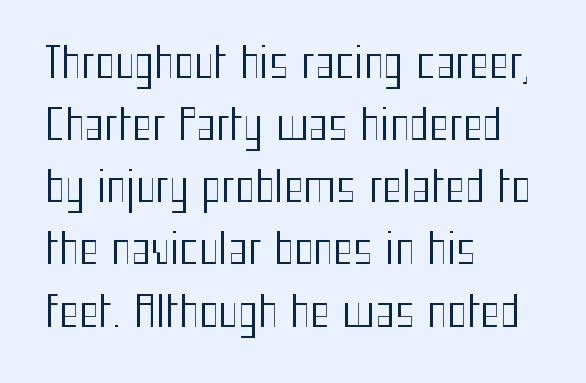
{"serif": "no", "italic": "no", "bold": "no", "weight": "regular", "width": "condensed", "stroke_contrast": "medium", "x_height": "medium", "monospaced": "no", "underline": "no", "align": "left", "line_spacing": "normal", "line_spacing_ratio": 1.48, "letter_spacing": "normal", "letter_spacing_em": 0.0, "glyph_px": 42}
